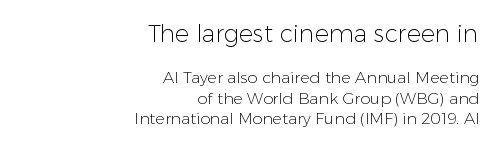
Q: Is the text bold? A: No.
Q: Is the text italic (slanted)? A: No, it is upright.
Q: Is the text underlined? A: No.
Q: How is the paragraph aligned? A: Right-aligned.
Q: Is the spacing between letters normal or unusually wide? A: Normal.
Q: Is the spacing between lines tight, normal or loose? A: Normal.
Q: Which block of text is set in a larger size, the first (top) or the second (bottom)? A: The first (top) one.
